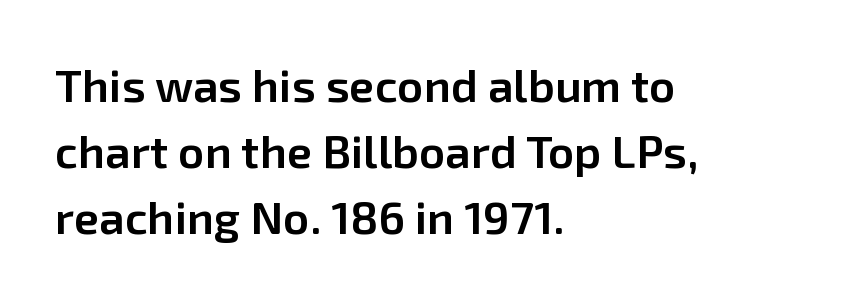
{"serif": "no", "italic": "no", "bold": "semi", "weight": "semibold", "width": "normal", "stroke_contrast": "low", "x_height": "medium", "monospaced": "no", "underline": "no", "align": "left", "line_spacing": "normal", "line_spacing_ratio": 1.44, "letter_spacing": "normal", "letter_spacing_em": 0.0, "glyph_px": 46}
